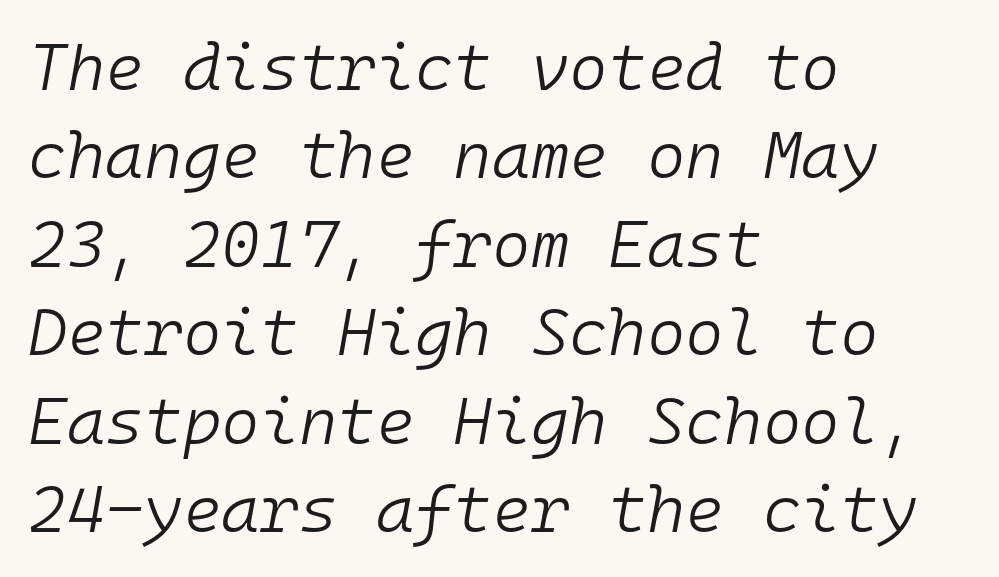
The image shows 66 px light type, italic (leaning right), monospaced; set left-aligned, normal line spacing (1.34x), normal letter spacing, not underlined; low stroke contrast and a medium x-height.
